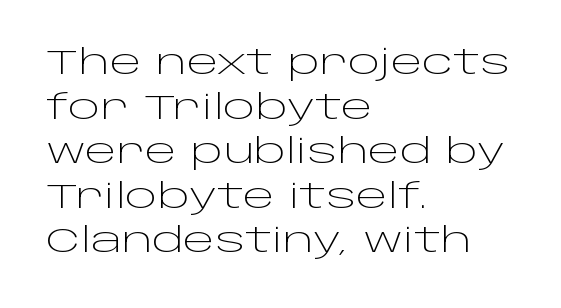
{"serif": "no", "italic": "no", "bold": "no", "weight": "light", "width": "wide", "stroke_contrast": "low", "x_height": "large", "monospaced": "no", "underline": "no", "align": "left", "line_spacing": "normal", "line_spacing_ratio": 1.31, "letter_spacing": "normal", "letter_spacing_em": 0.0, "glyph_px": 34}
